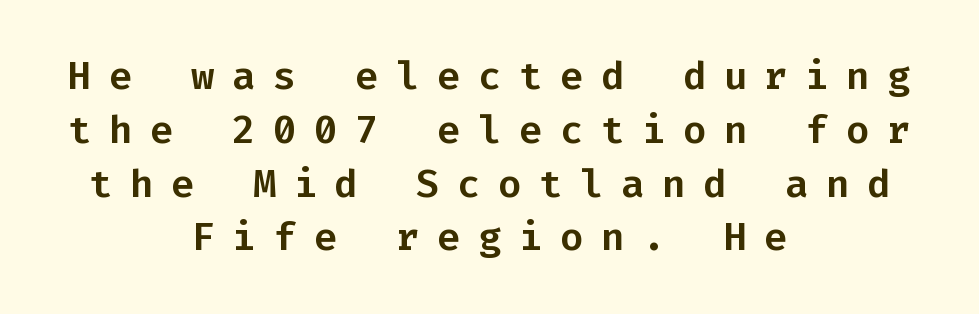
{"serif": "no", "italic": "no", "width": "normal", "stroke_contrast": "low", "x_height": "medium", "monospaced": "yes", "underline": "no", "align": "center", "line_spacing": "normal", "line_spacing_ratio": 1.38, "letter_spacing": "wide", "letter_spacing_em": 0.45, "glyph_px": 39}
